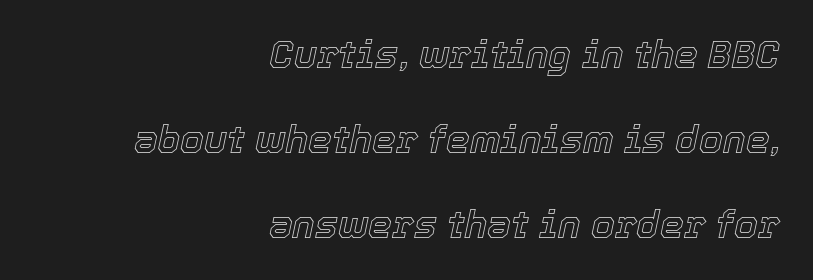
{"italic": "yes", "lean": "right", "slant_degrees": 12, "width": "normal", "x_height": "medium", "monospaced": "no", "underline": "no", "align": "right", "line_spacing": "loose", "line_spacing_ratio": 2.24, "letter_spacing": "normal", "letter_spacing_em": 0.0, "glyph_px": 38}
